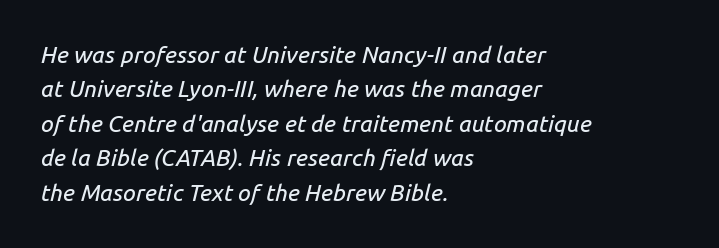
The image shows 23 px text type, italic (leaning right); set left-aligned, normal line spacing (1.5x), normal letter spacing, not underlined.
